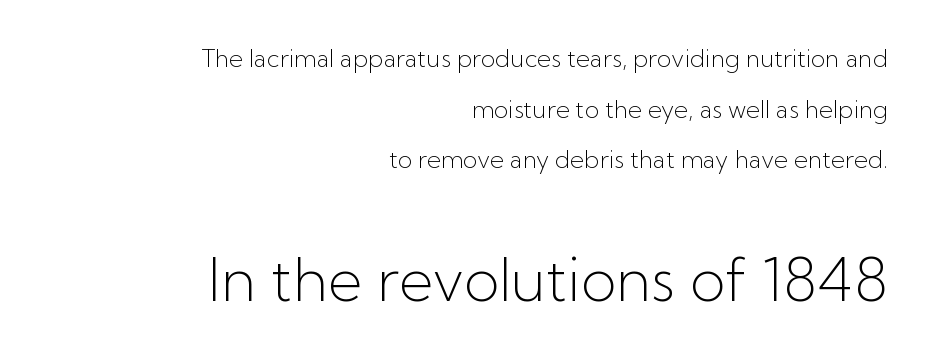
Tracking value appears to be zero — textbook default spacing. These lines are rendered in a variable-pitch font. What kind of face is this? One without serifs — a sans. The characters are drawn with everyday or finer stroke widths. The area under the type is left untouched.
